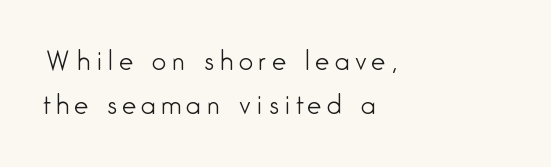
{"italic": "no", "bold": "no", "underline": "no", "align": "left", "line_spacing_ratio": 1.78, "letter_spacing": "wide", "letter_spacing_em": 0.23, "glyph_px": 25}
